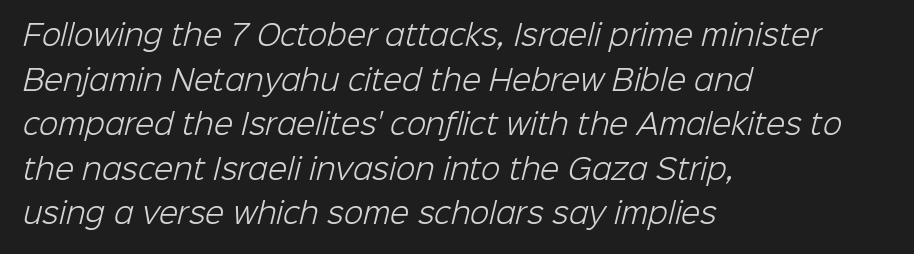
The image shows 28 px light sans-serif type; set left-aligned, normal line spacing (1.59x), normal letter spacing, not underlined; low stroke contrast and a medium x-height.
